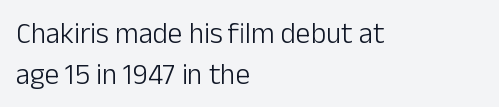
The image shows 29 px light sans-serif type, upright; set left-aligned, normal line spacing (1.43x), normal letter spacing, not underlined; low stroke contrast and a medium x-height.
